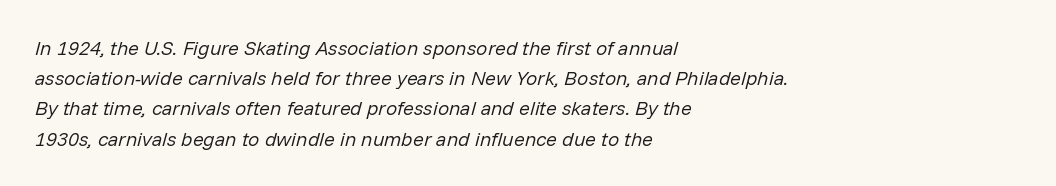
The space between consecutive lines is moderate. The strokes are not fattened; the text isn't bold. Here the glyphs are tracked normally, forming tight word shapes. Underline: absent.
